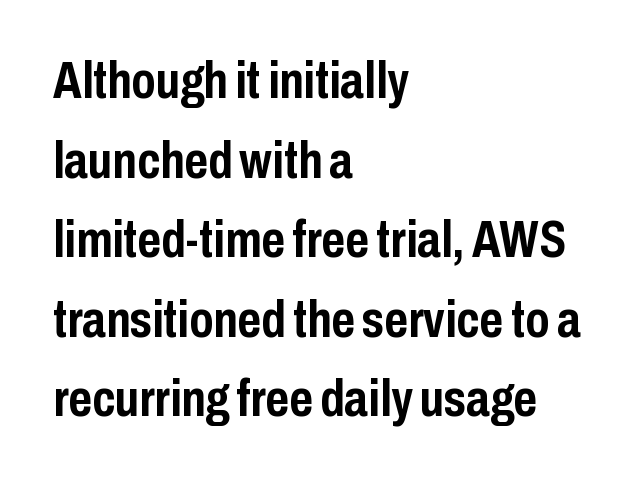
The passage is arranged the way most books set body copy — flush left. Is this a fixed-width face? No — the glyphs have proportional, varying widths. As a designer I'd log this as weight 700, bold. Unmarked baselines from the first word to the last. Observe the ordinary spacing: letters are neighbours, not strangers.
